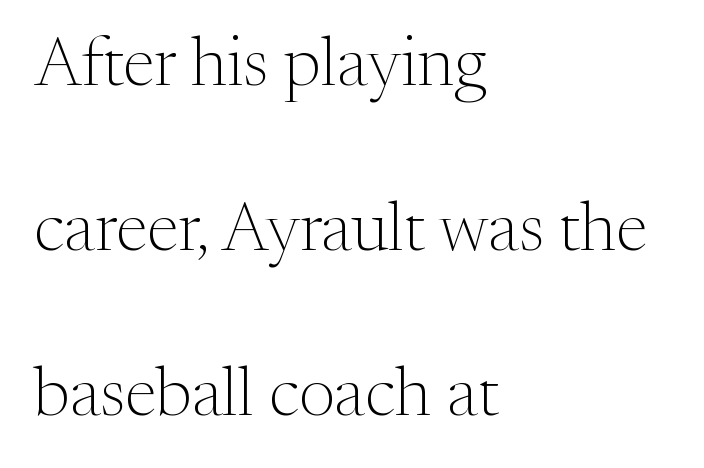
The image shows 69 px light serif type, upright; set left-aligned, loose line spacing (2.39x), normal letter spacing, not underlined; medium stroke contrast and a medium x-height.
